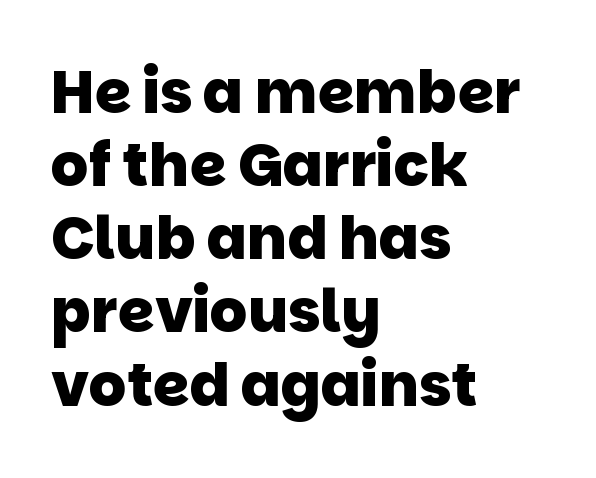
Are there feet on the stems? There aren't — it's a sans. Strong, thick strokes mark this as bold type. Tracking value appears to be zero — textbook default spacing. This rendering features lettering with no underline. Is this a fixed-width face? No — the glyphs have proportional, varying widths.
